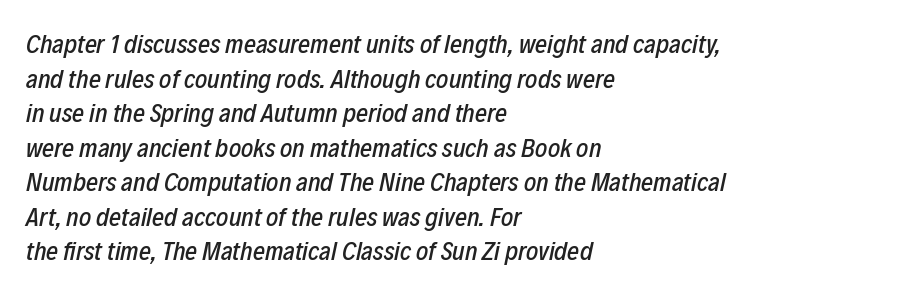
Quick note: interline space is typical. A typesetter would mark this as italic. Anything drawn beneath the words? Only blank space. These lines are set flush left with a ragged right edge. The horizontal fit of the characters is conventional and even.
